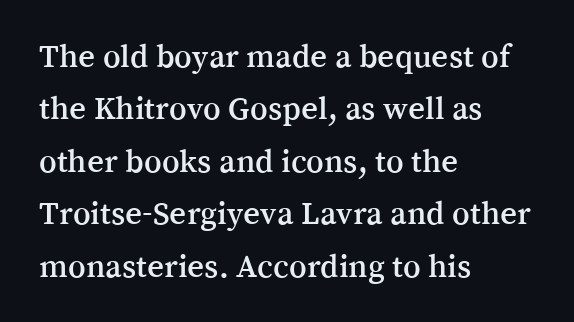
Q: Is the text italic (slanted)? A: No, it is upright.
Q: Is the typeface a serif or a sans-serif typeface? A: Serif.
Q: Is the text underlined? A: No.
Q: How is the paragraph aligned? A: Left-aligned.
Q: Is the spacing between letters normal or unusually wide? A: Normal.
Q: Is the spacing between lines tight, normal or loose? A: Normal.
Q: Width (condensed, normal, or wide)? A: Normal.
Q: Stroke contrast? A: Medium.
Q: x-height? A: Medium.
Q: Monospaced? A: No.
